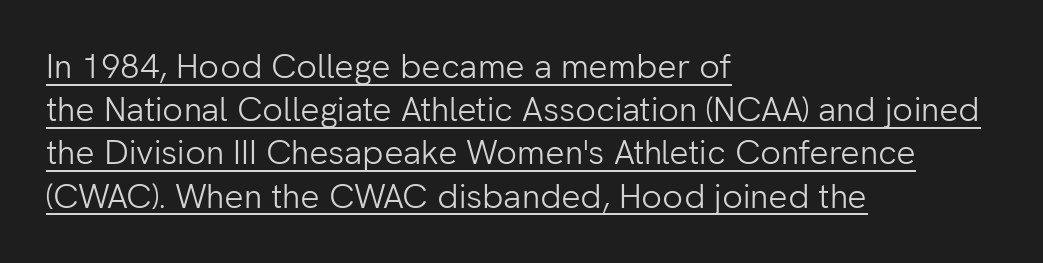
The image shows 34 px light sans-serif type, upright; set left-aligned, normal line spacing (1.27x), normal letter spacing, underlined; low stroke contrast and a medium x-height.
